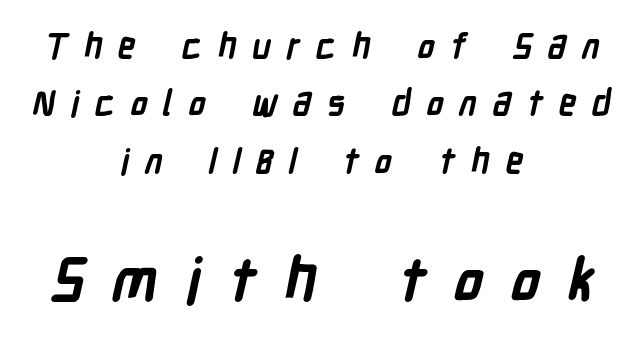
Serif or sans? Sans — the stroke terminals are bare. Neither beginnings nor endings align; midpoints do. Spacing verdict: proportional, widths tailored to each character. What stands out about the letter spacing? Its width — letters are far apart. Baseline-to-baseline distance is the conventional proportion of letter height. The letters are bold, with thick, heavy strokes.
